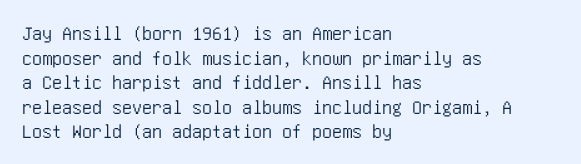
Q: Is the text italic (slanted)? A: No, it is upright.
Q: Is the text underlined? A: No.
Q: How is the paragraph aligned? A: Left-aligned.
Q: Is the spacing between letters normal or unusually wide? A: Normal.
